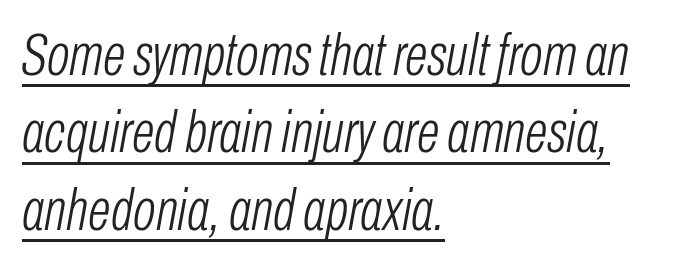
Q: Is the text bold? A: No.
Q: Is the text italic (slanted)? A: Yes, it leans right by about 10 degrees.
Q: Is the text underlined? A: Yes.
Q: How is the paragraph aligned? A: Left-aligned.
Q: Is the spacing between letters normal or unusually wide? A: Normal.
Q: Is the spacing between lines tight, normal or loose? A: Normal.
Q: Width (condensed, normal, or wide)? A: Condensed.
Q: Stroke contrast? A: Low.
Q: x-height? A: Medium.
Q: Monospaced? A: No.
